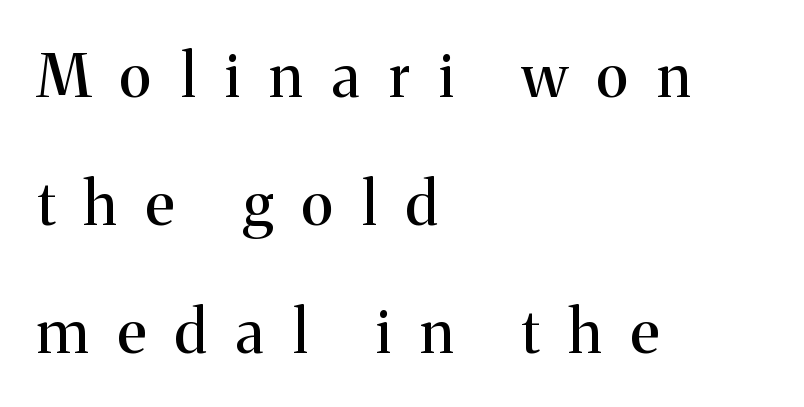
Q: Is the text italic (slanted)? A: No, it is upright.
Q: Is the typeface a serif or a sans-serif typeface? A: Serif.
Q: Is the text underlined? A: No.
Q: How is the paragraph aligned? A: Left-aligned.
Q: Is the spacing between letters normal or unusually wide? A: Unusually wide.
Q: Is the spacing between lines tight, normal or loose? A: Loose.
Q: Width (condensed, normal, or wide)? A: Normal.
Q: Stroke contrast? A: Medium.
Q: x-height? A: Medium.
Q: Monospaced? A: No.
